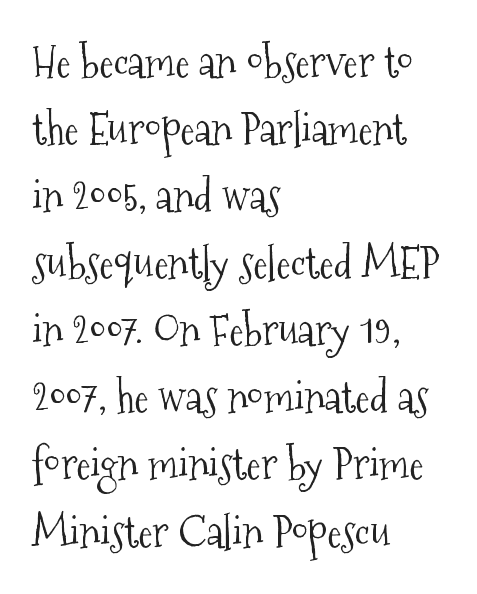
The image shows 43 px light, condensed serif type, upright; set left-aligned, normal line spacing (1.56x), normal letter spacing, not underlined; medium stroke contrast and a medium x-height.
